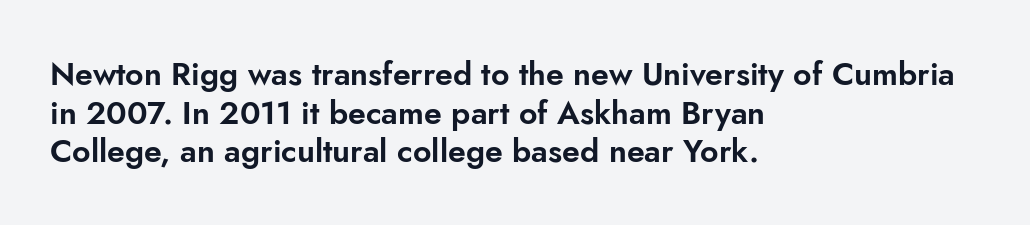
The image shows 32 px sans-serif type, upright; set left-aligned, line spacing 1.21x, normal letter spacing, not underlined; low stroke contrast and a small x-height.
